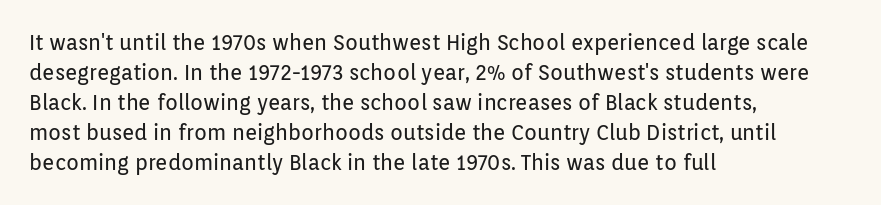
The image shows 21 px text type, upright; set left-aligned, normal line spacing (1.43x), normal letter spacing, not underlined.
